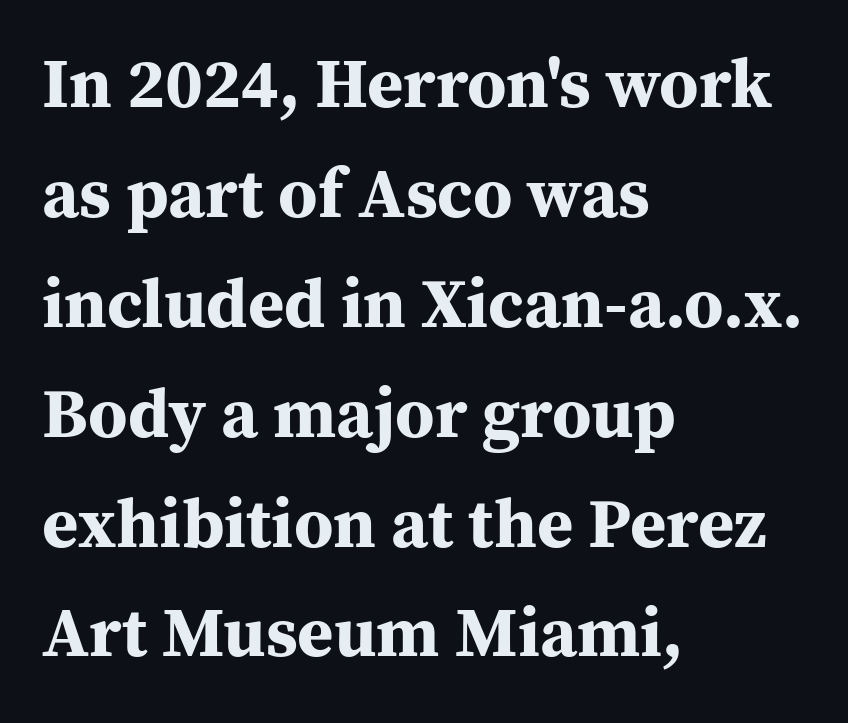
The font family rendered here belongs to the serif group. Letters rest on an invisible, unmarked baseline. Spacing between characters is what you'd get straight out of the box. Compared with typical paragraphs, the rows here are spaced about the same. Do the characters align in a grid? No, the font is proportional. Summary of weight: heavy, a full bold.
